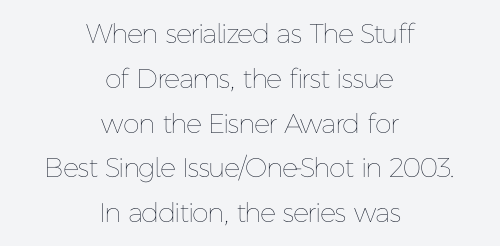
No letter is thick-stroked: the sample isn't bold. Words appear dense and cohesive because spacing is normal. A roman cut, with each character standing at attention. Centered paragraph, ragged on both sides.
